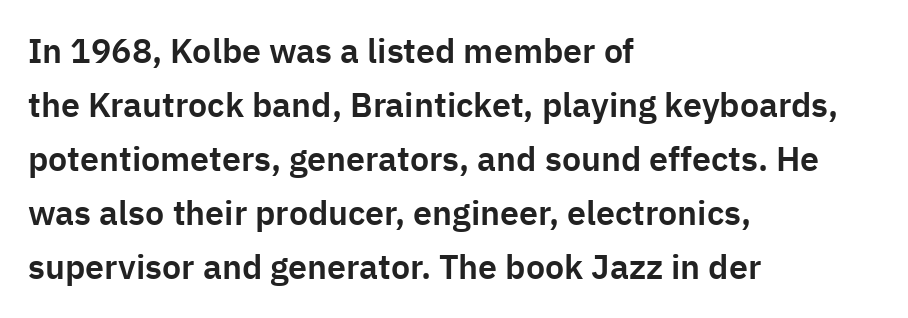
Think of a printed novel: that variable character pitch is what you see here. Serif or sans? Sans — the stroke terminals are bare. Baseline-to-baseline distance is the conventional proportion of letter height. The text block is weighted toward the left margin, trailing off unevenly rightward.
